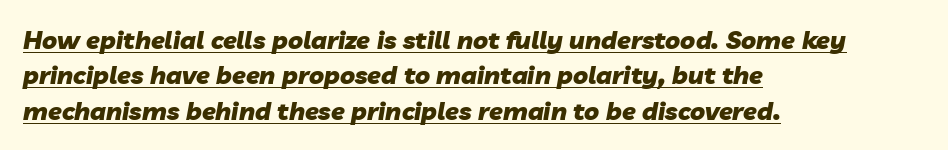
{"italic": "yes", "lean": "right", "slant_degrees": 10, "bold": "yes", "underline": "yes", "align": "left", "line_spacing": "normal", "line_spacing_ratio": 1.42, "letter_spacing": "normal", "letter_spacing_em": 0.0, "glyph_px": 25}
